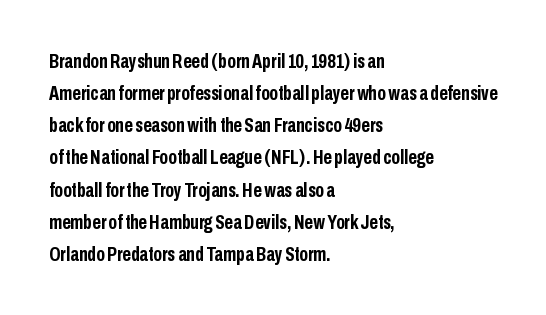
Tracking value appears to be zero — textbook default spacing. Is the type bold? Yes — the strokes are clearly thick and heavy. The block of text has a typical density, with ordinary space between rows. The rag falls on the right side of this text block. Words float on clear page, feet unadorned.
